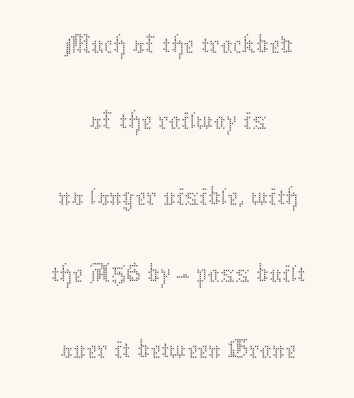
{"italic": "no", "bold": "no", "weight": "thin", "width": "normal", "stroke_contrast": "medium", "x_height": "medium", "monospaced": "no", "underline": "no", "align": "center", "line_spacing": "normal", "line_spacing_ratio": 1.27, "letter_spacing": "normal", "letter_spacing_em": 0.0, "glyph_px": 60}
